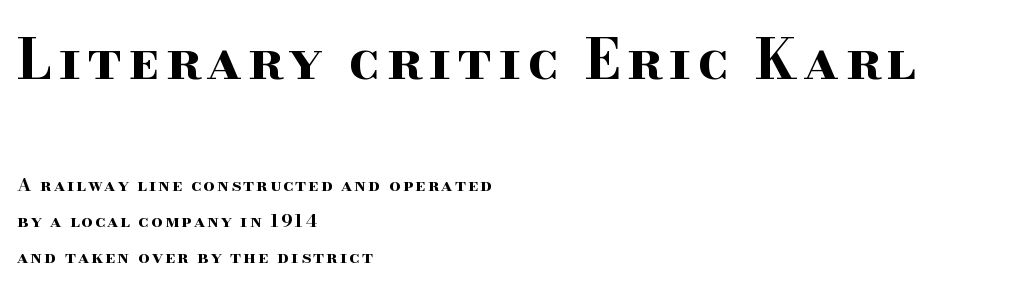
Rule under the text: the space is simply empty. Varying glyph widths throughout — classic text-font behaviour. Is there any slant? The stems are plumb. Visually, the top section dominates because its glyphs are scaled up. Type style note: has serifs.
